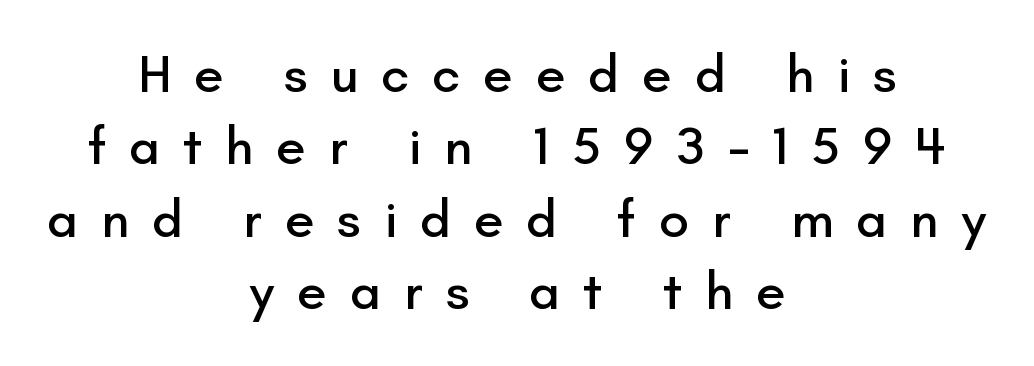
{"serif": "no", "italic": "no", "width": "normal", "stroke_contrast": "low", "x_height": "small", "monospaced": "no", "underline": "no", "align": "center", "line_spacing": "normal", "line_spacing_ratio": 1.34, "letter_spacing": "wide", "letter_spacing_em": 0.42, "glyph_px": 54}
